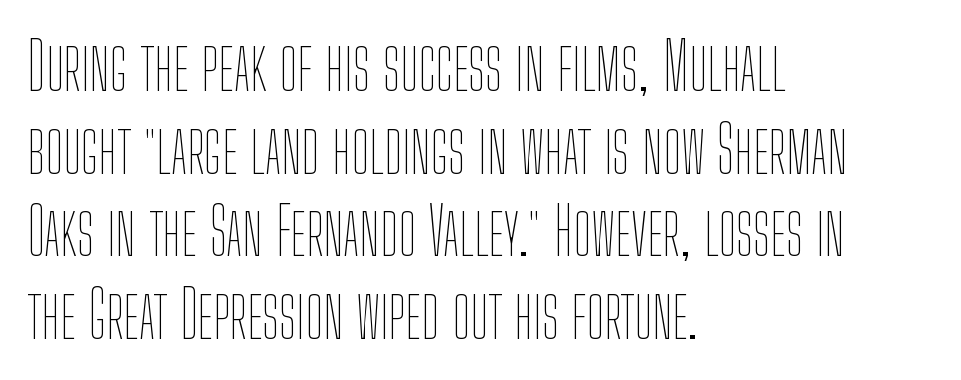
The image shows 65 px thin, condensed type, upright; set left-aligned, normal line spacing (1.27x), normal letter spacing, not underlined; low stroke contrast and a medium x-height.
